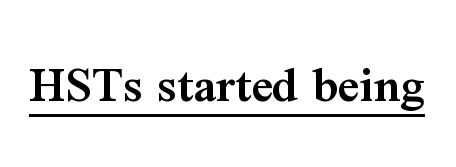
{"serif": "yes", "italic": "no", "bold": "semi", "weight": "semibold", "width": "normal", "stroke_contrast": "medium", "x_height": "medium", "monospaced": "no", "underline": "yes", "letter_spacing": "normal", "letter_spacing_em": 0.0, "glyph_px": 53}
